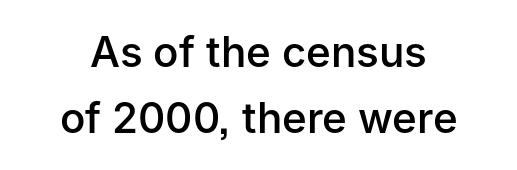
The image shows 42 px semibold sans-serif type, upright; set normal line spacing (1.57x), normal letter spacing, not underlined; low stroke contrast and a medium x-height.
